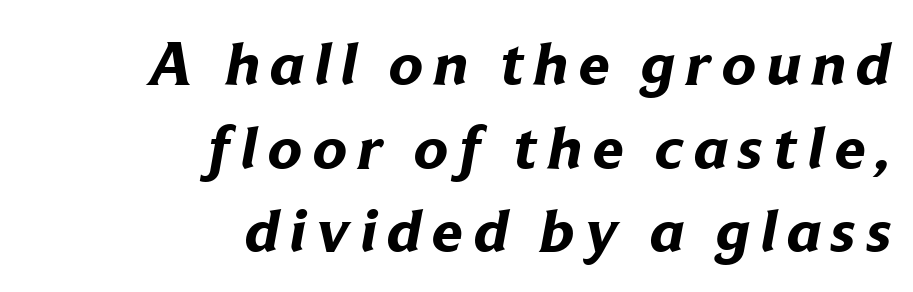
{"serif": "no", "bold": "yes", "weight": "bold", "width": "normal", "stroke_contrast": "low", "x_height": "medium", "monospaced": "no", "underline": "no", "align": "right", "line_spacing": "normal", "line_spacing_ratio": 1.35, "glyph_px": 62}
